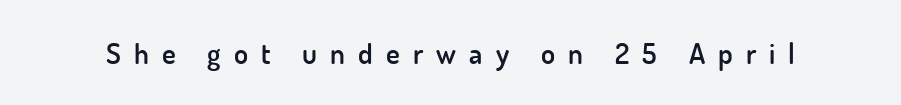
The image shows 29 px semibold sans-serif type, upright; set unusually wide letter spacing (+0.45 em), not underlined; low stroke contrast and a small x-height.
